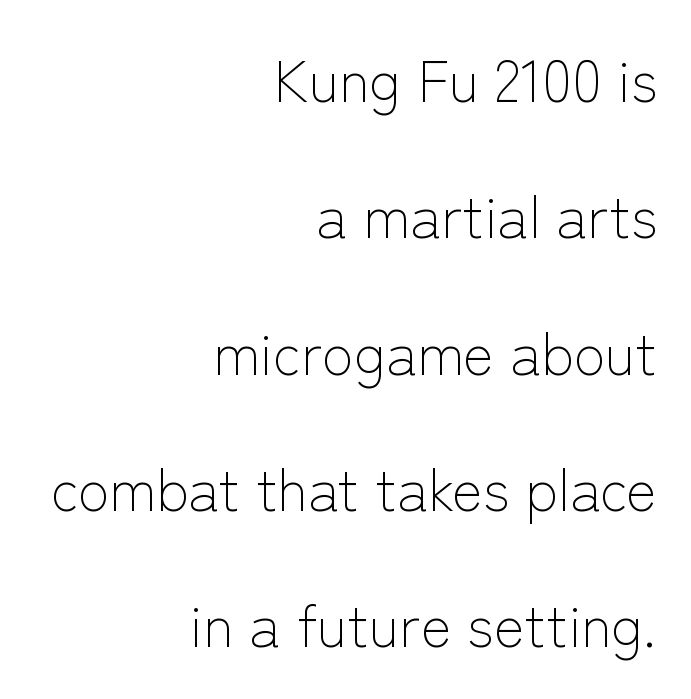
{"serif": "no", "italic": "no", "bold": "no", "weight": "light", "width": "normal", "stroke_contrast": "low", "x_height": "medium", "monospaced": "no", "underline": "no", "align": "right", "line_spacing": "loose", "line_spacing_ratio": 2.35, "letter_spacing": "normal", "letter_spacing_em": 0.0, "glyph_px": 58}
